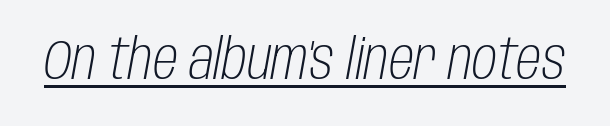
Q: Is the text bold? A: No.
Q: Is the text italic (slanted)? A: Yes, it leans right by about 10 degrees.
Q: Is the text underlined? A: Yes.
Q: Is the spacing between letters normal or unusually wide? A: Normal.
Q: Width (condensed, normal, or wide)? A: Condensed.
Q: Stroke contrast? A: Low.
Q: x-height? A: Large.
Q: Monospaced? A: No.
